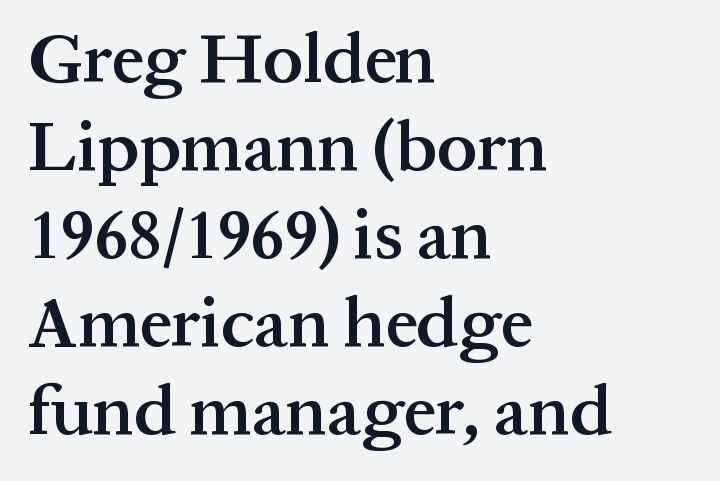
Tracking value appears to be zero — textbook default spacing. The rendering anchors every line to the left-hand side. The face used here is a semibold: visibly heavier than regular, lighter than bold. This is roman type, the default non-slanted kind.
